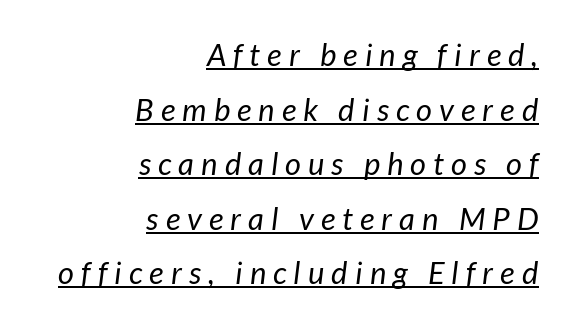
Q: Is the text bold? A: No.
Q: Is the text italic (slanted)? A: Yes, it leans right by about 7 degrees.
Q: Is the text underlined? A: Yes.
Q: How is the paragraph aligned? A: Right-aligned.
Q: Is the spacing between letters normal or unusually wide? A: Unusually wide.
Q: Width (condensed, normal, or wide)? A: Normal.
Q: Stroke contrast? A: Low.
Q: x-height? A: Medium.
Q: Monospaced? A: No.
